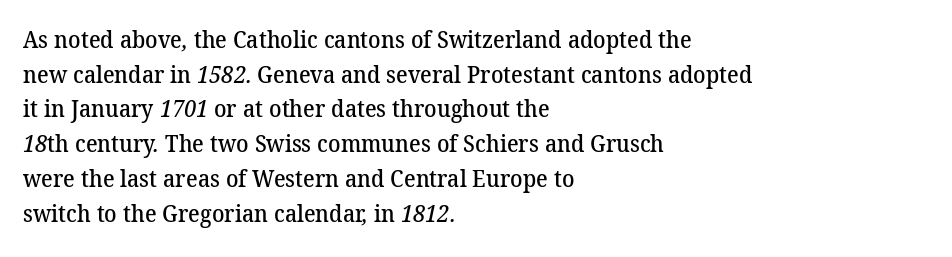
{"bold": "semi", "underline": "no", "align": "left", "line_spacing": "normal", "line_spacing_ratio": 1.51, "letter_spacing": "normal", "letter_spacing_em": 0.0, "glyph_px": 23}
